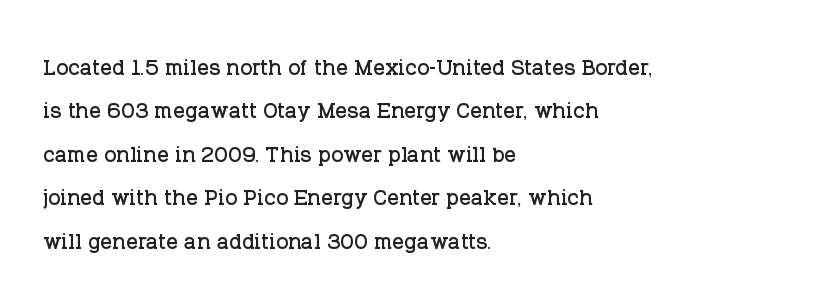
Q: Is the text italic (slanted)? A: No, it is upright.
Q: Is the typeface a serif or a sans-serif typeface? A: Serif.
Q: Is the text underlined? A: No.
Q: How is the paragraph aligned? A: Left-aligned.
Q: Is the spacing between letters normal or unusually wide? A: Normal.
Q: Is the spacing between lines tight, normal or loose? A: Normal.
Q: Width (condensed, normal, or wide)? A: Normal.
Q: Stroke contrast? A: Low.
Q: x-height? A: Large.
Q: Monospaced? A: No.
